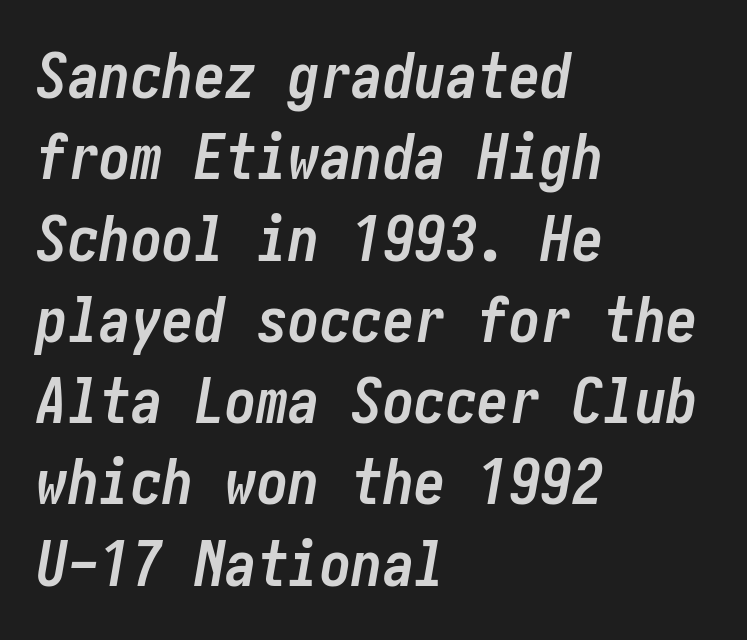
{"italic": "yes", "lean": "right", "slant_degrees": 10, "bold": "yes", "weight": "semibold", "width": "condensed", "stroke_contrast": "low", "x_height": "medium", "underline": "no", "align": "left", "line_spacing": "normal", "line_spacing_ratio": 1.29, "letter_spacing": "normal", "letter_spacing_em": 0.0, "glyph_px": 63}
